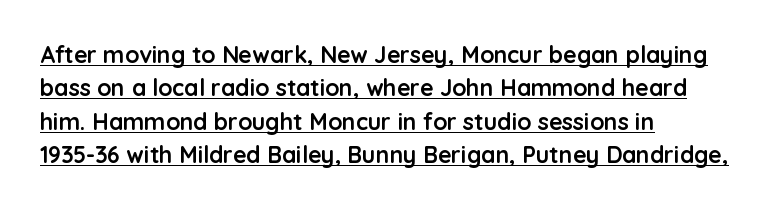
Thick stems and heavy bowls — unmistakably bold. It's the straight-up-and-down kind of type. Students, observe the line beneath the letters — that is underlining. Reading down the column, the eye jumps a familiar distance to each next line.
